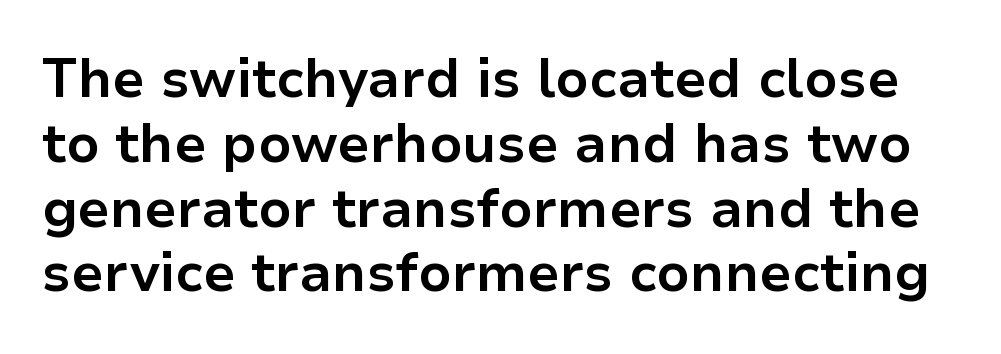
{"serif": "no", "italic": "no", "bold": "yes", "weight": "bold", "width": "normal", "stroke_contrast": "low", "x_height": "medium", "monospaced": "no", "underline": "no", "line_spacing_ratio": 1.2, "letter_spacing": "normal", "letter_spacing_em": 0.0, "glyph_px": 54}
